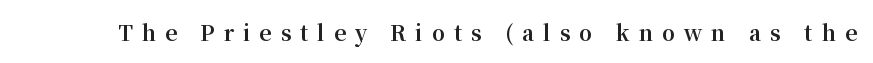
Q: Is the text bold? A: Yes.
Q: Is the text italic (slanted)? A: No, it is upright.
Q: Is the text underlined? A: No.
Q: Is the spacing between letters normal or unusually wide? A: Unusually wide.
